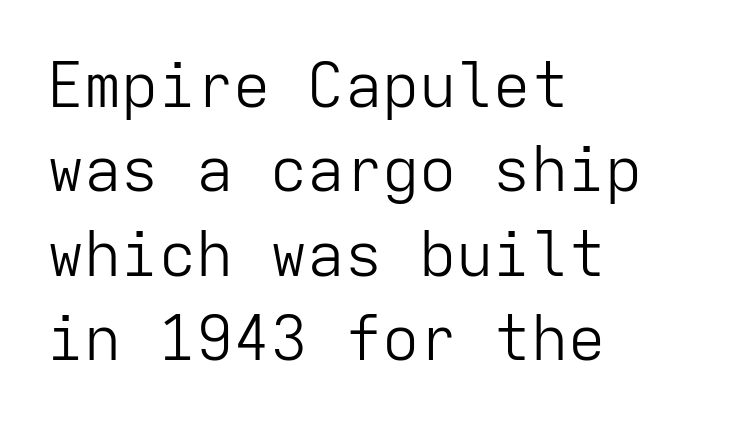
{"serif": "no", "italic": "no", "bold": "no", "weight": "light", "width": "normal", "stroke_contrast": "low", "x_height": "medium", "monospaced": "yes", "underline": "no", "align": "left", "line_spacing": "normal", "line_spacing_ratio": 1.36, "letter_spacing": "normal", "letter_spacing_em": 0.0, "glyph_px": 62}
